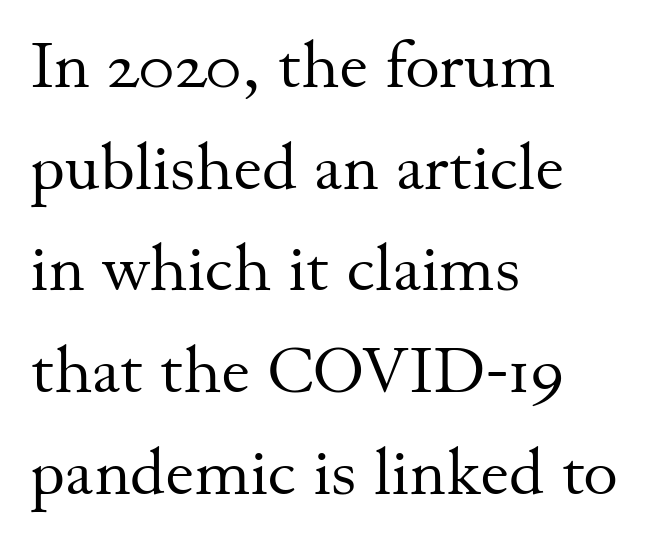
The image shows 66 px regular-weight serif type, upright; set left-aligned, normal line spacing (1.54x), normal letter spacing, not underlined; medium stroke contrast and a small x-height.
